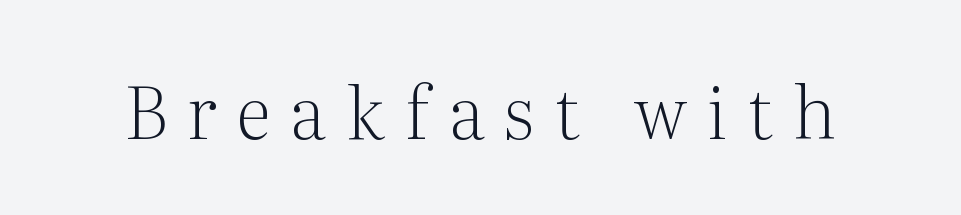
Q: Is the text bold? A: No.
Q: Is the text italic (slanted)? A: No, it is upright.
Q: Is the typeface a serif or a sans-serif typeface? A: Serif.
Q: Is the text underlined? A: No.
Q: Is the spacing between letters normal or unusually wide? A: Unusually wide.
Q: Width (condensed, normal, or wide)? A: Normal.
Q: Stroke contrast? A: Medium.
Q: x-height? A: Medium.
Q: Monospaced? A: No.
